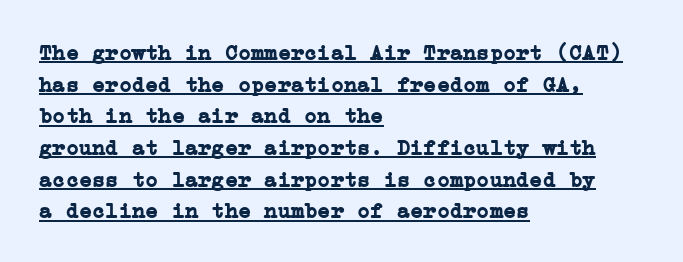
The image shows 22 px bold type, upright; set left-aligned, normal line spacing (1.44x), normal letter spacing, underlined.
